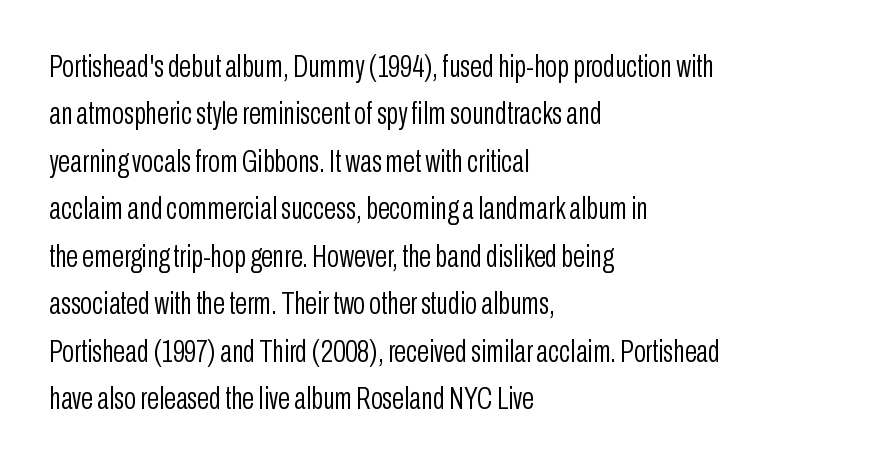
{"serif": "no", "italic": "no", "bold": "no", "weight": "light", "width": "condensed", "stroke_contrast": "low", "x_height": "medium", "monospaced": "no", "underline": "no", "align": "left", "line_spacing": "normal", "line_spacing_ratio": 1.53, "letter_spacing": "normal", "letter_spacing_em": 0.0, "glyph_px": 31}
